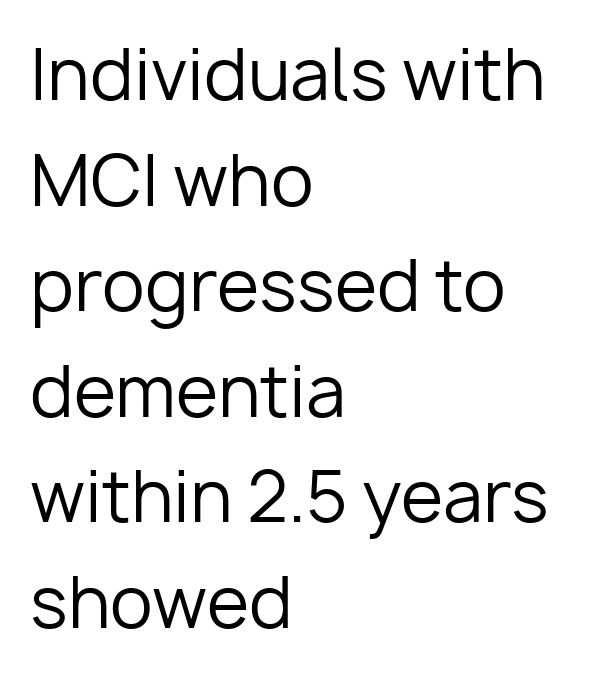
{"serif": "no", "italic": "no", "bold": "no", "weight": "regular", "width": "normal", "stroke_contrast": "low", "x_height": "medium", "monospaced": "no", "underline": "no", "align": "left", "line_spacing": "normal", "line_spacing_ratio": 1.53, "letter_spacing": "normal", "letter_spacing_em": 0.0, "glyph_px": 69}
